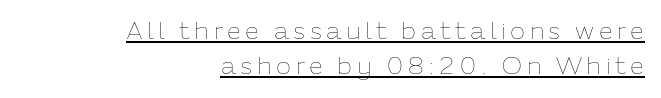
{"italic": "no", "bold": "no", "underline": "yes", "align": "right", "line_spacing": "normal", "line_spacing_ratio": 1.41, "glyph_px": 25}
